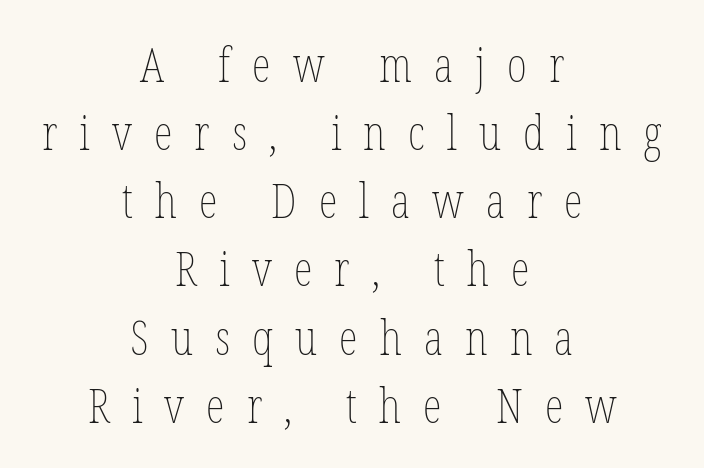
The image shows 48 px thin, condensed type, upright; set centered, normal line spacing (1.42x), unusually wide letter spacing (+0.46 em), not underlined; low stroke contrast and a medium x-height.
